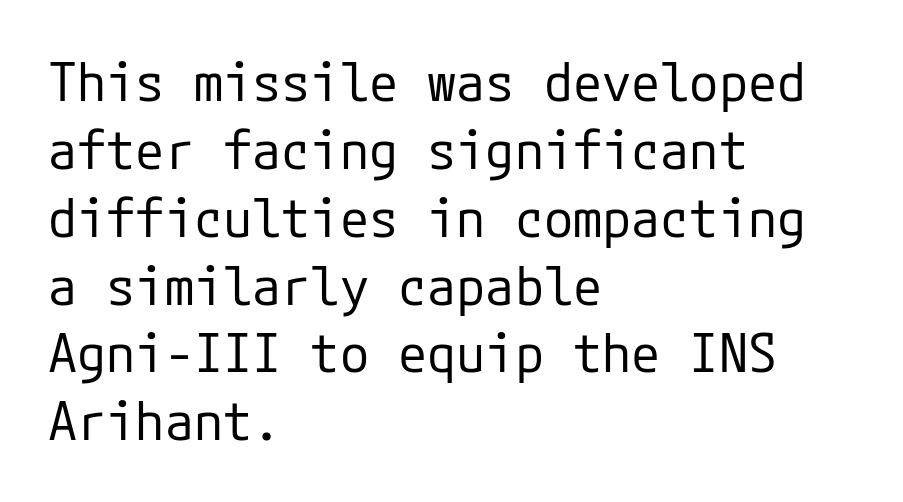
The image shows 53 px regular-weight sans-serif type, upright; set left-aligned, normal line spacing (1.28x), normal letter spacing, not underlined; low stroke contrast and a medium x-height.
